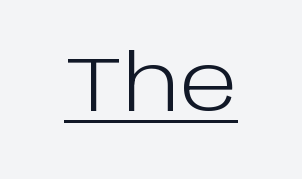
The image shows 77 px light sans-serif type, upright; set normal letter spacing, underlined; low stroke contrast and a large x-height.
